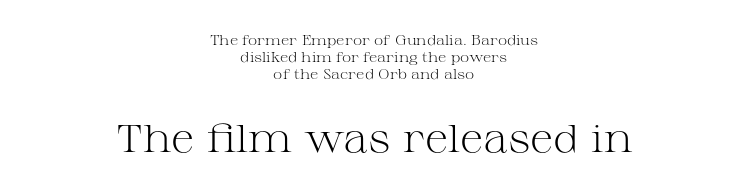
Q: Is the text bold? A: No.
Q: Is the text italic (slanted)? A: No, it is upright.
Q: Is the typeface a serif or a sans-serif typeface? A: Serif.
Q: Is the text underlined? A: No.
Q: How is the paragraph aligned? A: Centered.
Q: Is the spacing between letters normal or unusually wide? A: Normal.
Q: Which block of text is set in a larger size, the first (top) or the second (bottom)? A: The second (bottom) one.
Q: Width (condensed, normal, or wide)? A: Wide.
Q: Stroke contrast? A: Medium.
Q: x-height? A: Medium.
Q: Monospaced? A: No.
